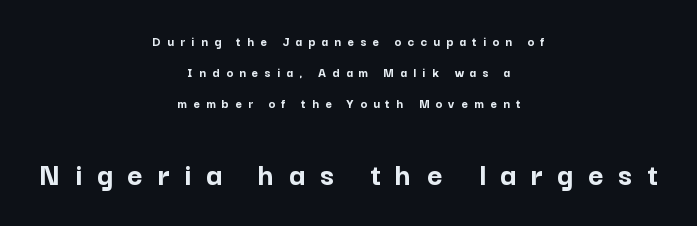
Characters remain perfectly vertical along every line. The glyphs have the mass of a bold cut. The later block is typeset at a bigger size than the earlier block. The specimen omits any rule beneath the text block's lines.
